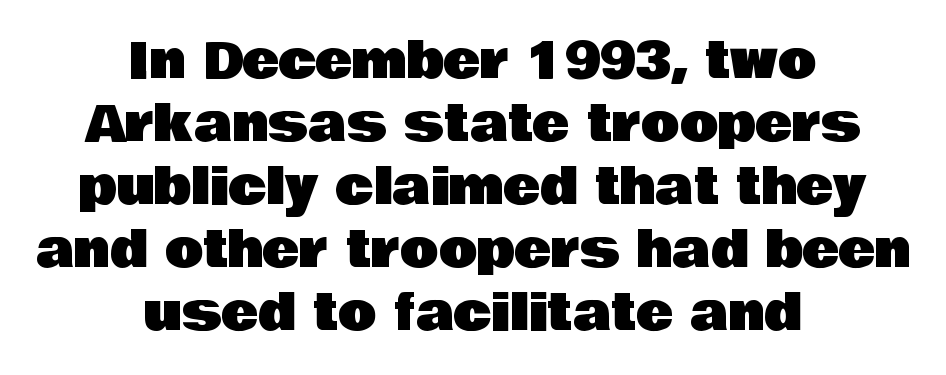
The image shows 50 px sans-serif type, upright; set centered, normal line spacing (1.26x), normal letter spacing, not underlined; low stroke contrast and a large x-height.
